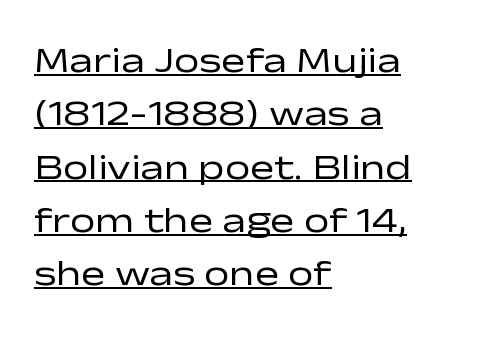
Line spacing here is normal. The letters look calm and open, with moderate or lighter stems. This sample has the flowing, uneven cadence of proportional lettering. The rendered words wear a rule along their underside. Quick note: not italic, upright. If you drew a ruler down the left edge, every line would touch it.
